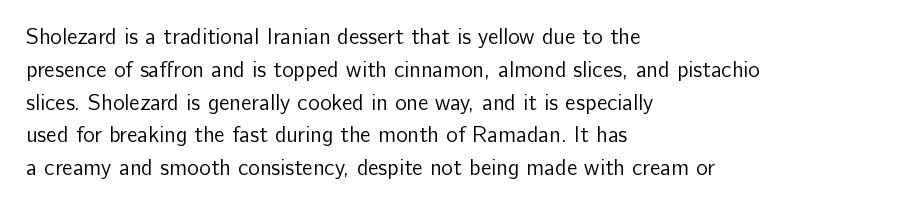
Q: Is the text bold? A: No.
Q: Is the text italic (slanted)? A: No, it is upright.
Q: Is the text underlined? A: No.
Q: How is the paragraph aligned? A: Left-aligned.
Q: Is the spacing between letters normal or unusually wide? A: Normal.
Q: Is the spacing between lines tight, normal or loose? A: Normal.
